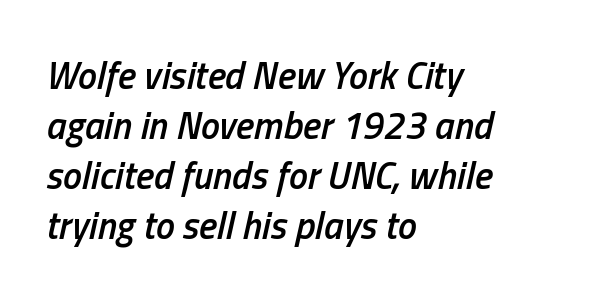
Q: Is the text bold? A: Semi-bold.
Q: Is the text italic (slanted)? A: Yes, it leans right by about 13 degrees.
Q: Is the text underlined? A: No.
Q: How is the paragraph aligned? A: Left-aligned.
Q: Is the spacing between letters normal or unusually wide? A: Normal.
Q: Is the spacing between lines tight, normal or loose? A: Normal.
Q: Width (condensed, normal, or wide)? A: Condensed.
Q: Stroke contrast? A: Low.
Q: x-height? A: Medium.
Q: Monospaced? A: No.
